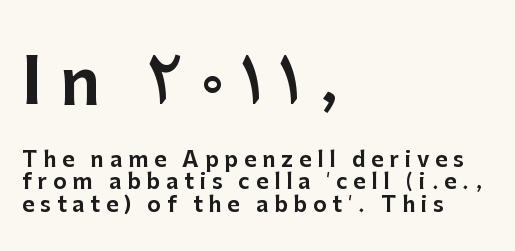
The image shows 62 px sans-serif type, upright; set left-aligned, tight line spacing (1.08x), unusually wide letter spacing (+0.28 em), not underlined; the first (top) block is 2.95x larger; low stroke contrast and a medium x-height.
